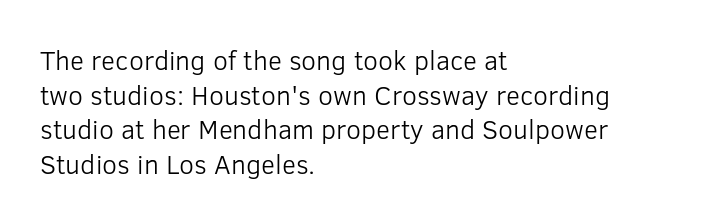
The block of text has a typical density, with ordinary space between rows. Which margin do the lines hug? The left one — the right edge is uneven. The space directly below the letters is spotless. This is the regular roman posture of the typeface. Does extra space separate the letters? No, they use regular spacing.
